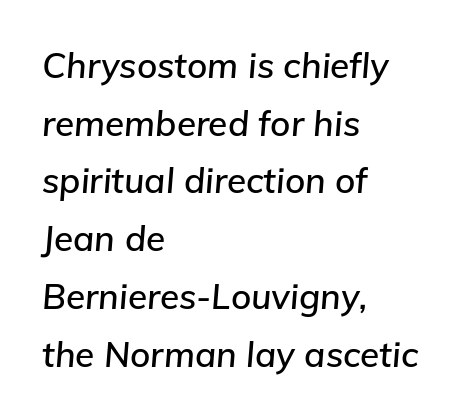
The image shows 35 px text type, italic (leaning right); set left-aligned, normal line spacing (1.65x), normal letter spacing, not underlined; low stroke contrast and a medium x-height.
